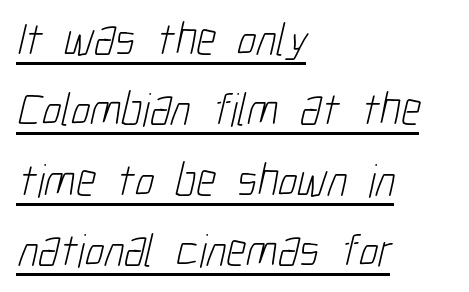
{"serif": "no", "bold": "no", "weight": "light", "width": "condensed", "stroke_contrast": "low", "x_height": "medium", "monospaced": "no", "underline": "yes", "align": "left", "line_spacing": "normal", "line_spacing_ratio": 1.5, "letter_spacing": "normal", "letter_spacing_em": 0.0, "glyph_px": 47}
